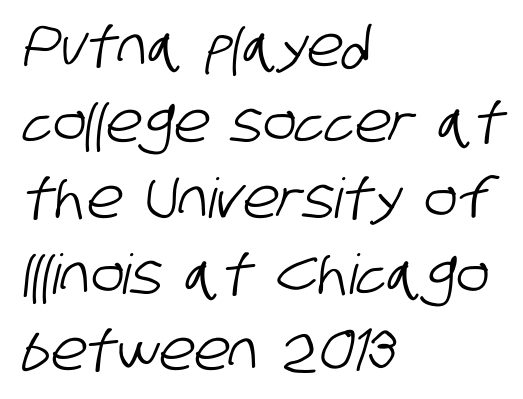
{"serif": "no", "width": "condensed", "stroke_contrast": "low", "x_height": "large", "monospaced": "no", "underline": "no", "align": "left", "line_spacing": "normal", "line_spacing_ratio": 1.38, "letter_spacing": "normal", "letter_spacing_em": 0.0, "glyph_px": 55}
